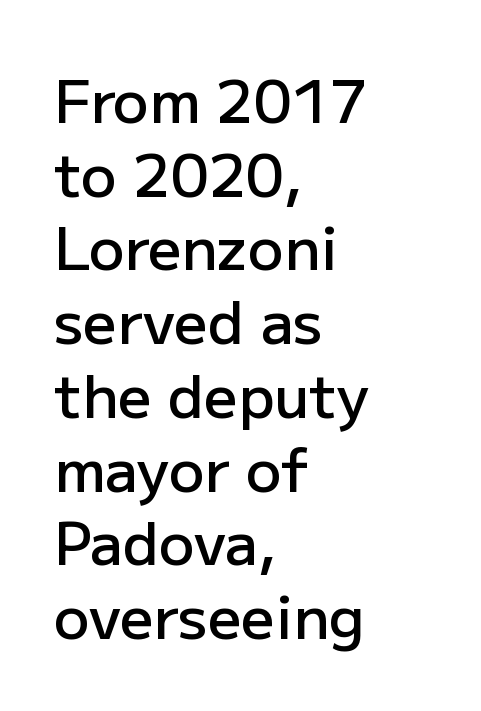
A bare baseline throughout the passage. This sample has the flowing, uneven cadence of proportional lettering. Note: no serifs on the glyphs. Students, note that the glyphs here touch the page at normal intervals. As a designer I'd log this as weight 600, semibold.
